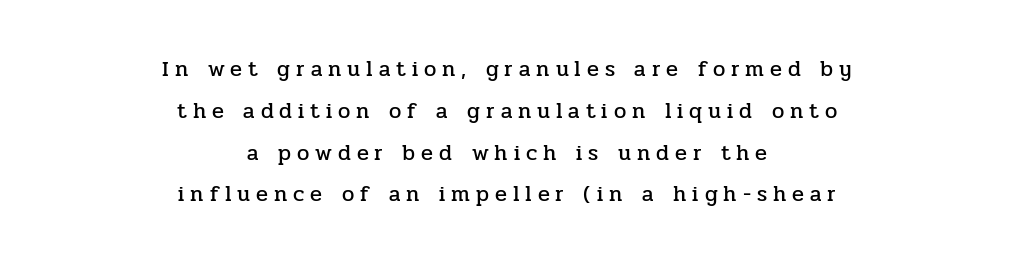
The image shows 22 px text type, upright; set centered, loose line spacing (1.9x), unusually wide letter spacing (+0.27 em), not underlined.
